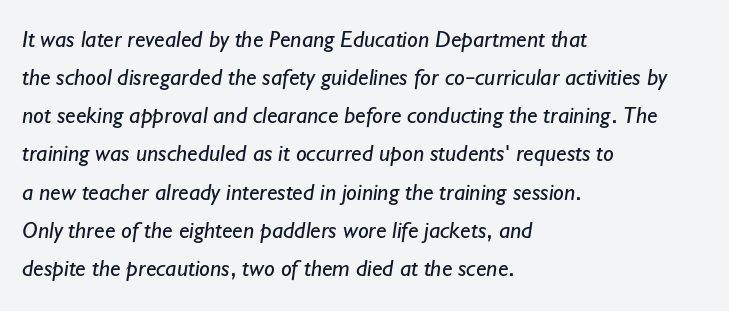
Q: Is the text bold? A: No.
Q: Is the text underlined? A: No.
Q: How is the paragraph aligned? A: Left-aligned.
Q: Is the spacing between letters normal or unusually wide? A: Normal.
Q: Is the spacing between lines tight, normal or loose? A: Normal.
